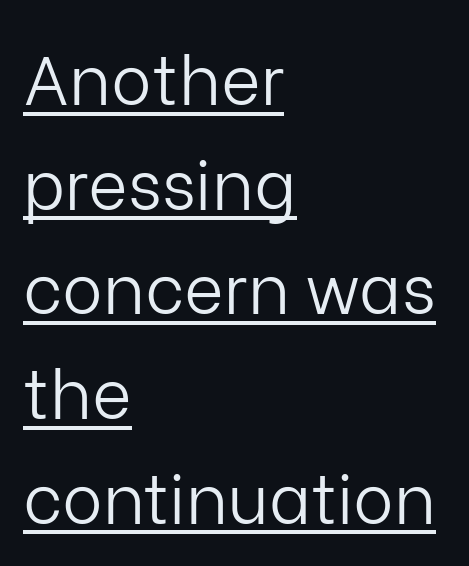
{"serif": "no", "italic": "no", "bold": "no", "weight": "light", "width": "normal", "stroke_contrast": "low", "x_height": "medium", "monospaced": "no", "underline": "yes", "align": "left", "line_spacing": "normal", "line_spacing_ratio": 1.54, "letter_spacing": "normal", "letter_spacing_em": 0.0, "glyph_px": 68}
